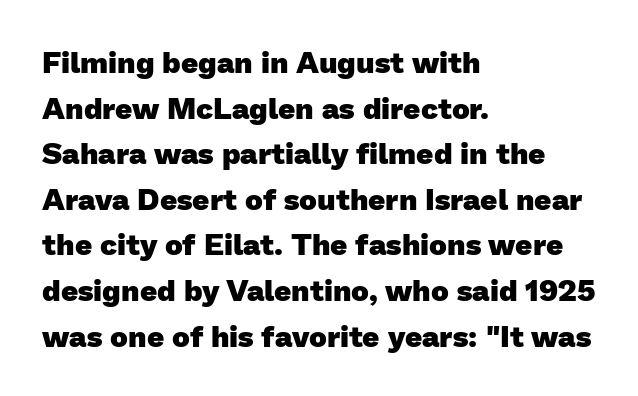
The image shows 30 px heavy sans-serif type; set left-aligned, normal line spacing (1.52x), normal letter spacing, not underlined; low stroke contrast and a medium x-height.
